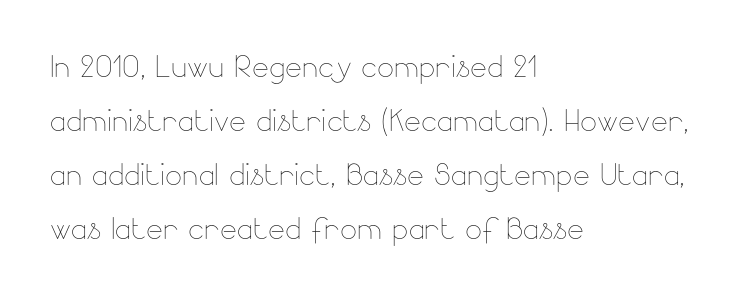
Spacing verdict: proportional, widths tailored to each character. This sample keeps an unexceptional amount of space between lines. Words float on clear page, feet unadorned. Style check: upright.
